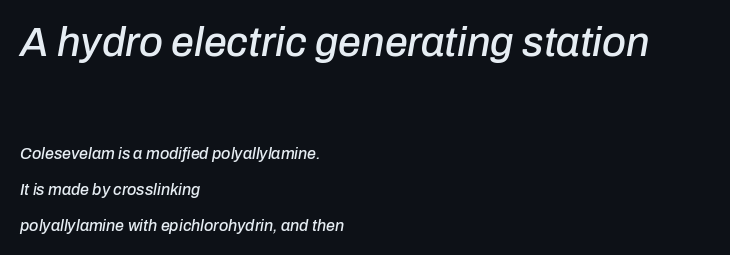
Q: Is the text italic (slanted)? A: Yes, it leans right by about 10 degrees.
Q: Is the text underlined? A: No.
Q: How is the paragraph aligned? A: Left-aligned.
Q: Is the spacing between letters normal or unusually wide? A: Normal.
Q: Is the spacing between lines tight, normal or loose? A: Loose.
Q: Which block of text is set in a larger size, the first (top) or the second (bottom)? A: The first (top) one.
Q: Width (condensed, normal, or wide)? A: Normal.
Q: Stroke contrast? A: Low.
Q: x-height? A: Medium.
Q: Monospaced? A: No.
